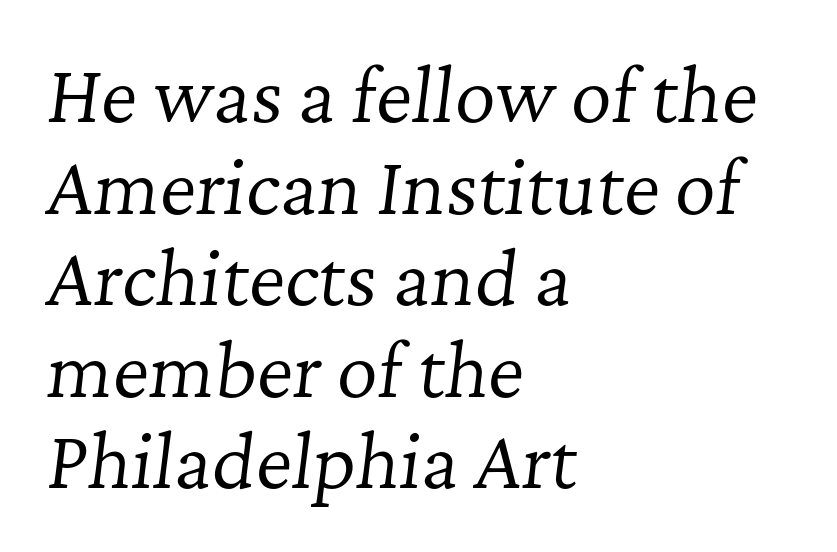
Q: Is the text bold? A: No.
Q: Is the text italic (slanted)? A: Yes, it leans right by about 7 degrees.
Q: Is the typeface a serif or a sans-serif typeface? A: Serif.
Q: Is the text underlined? A: No.
Q: How is the paragraph aligned? A: Left-aligned.
Q: Is the spacing between letters normal or unusually wide? A: Normal.
Q: Is the spacing between lines tight, normal or loose? A: Normal.
Q: Width (condensed, normal, or wide)? A: Normal.
Q: Stroke contrast? A: Low.
Q: x-height? A: Medium.
Q: Monospaced? A: No.
